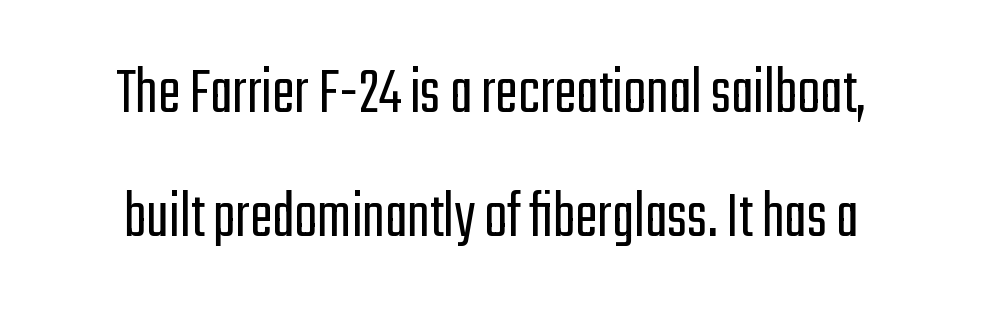
{"serif": "no", "italic": "no", "bold": "no", "weight": "light", "width": "condensed", "stroke_contrast": "low", "x_height": "medium", "monospaced": "no", "underline": "no", "line_spacing_ratio": 1.83, "letter_spacing": "normal", "letter_spacing_em": 0.0, "glyph_px": 68}
